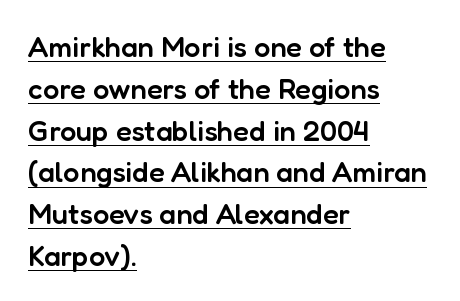
The image shows 29 px semibold sans-serif type, upright; set left-aligned, normal line spacing (1.44x), normal letter spacing, underlined; low stroke contrast and a medium x-height.
